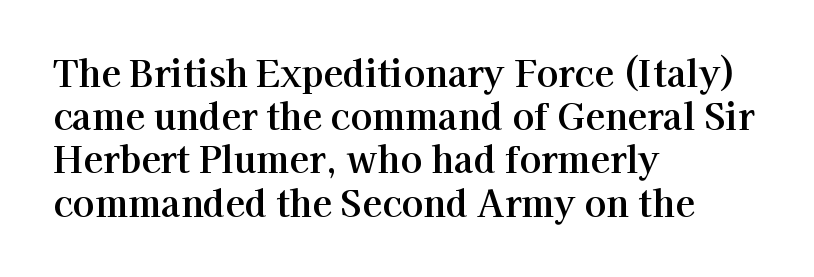
{"serif": "yes", "italic": "no", "width": "normal", "stroke_contrast": "high", "x_height": "medium", "monospaced": "no", "underline": "no", "align": "left", "line_spacing_ratio": 1.2, "letter_spacing": "normal", "letter_spacing_em": 0.0, "glyph_px": 36}
